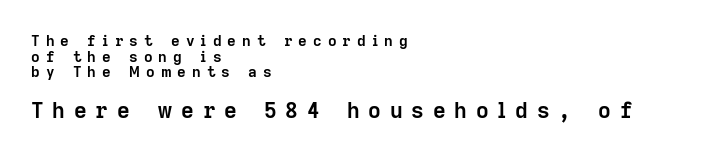
The image shows 22 px bold type, upright; set left-aligned, tight line spacing (1.05x), unusually wide letter spacing (+0.4 em), not underlined; the second (bottom) block is 1.47x larger.
